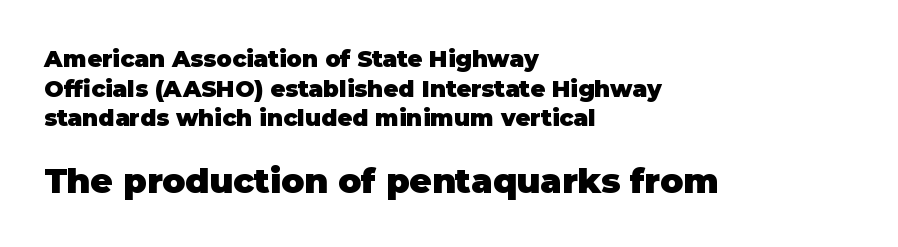
Note: no serifs on the glyphs. You could call the tracking neutral — neither tight nor loose. This rendering uses left alignment, leaving the right contour irregular. The gap between lines stays unmarked.
